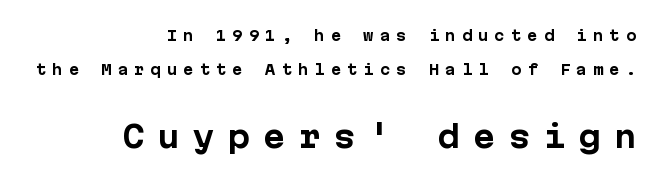
{"serif": "no", "italic": "no", "bold": "yes", "weight": "bold", "width": "normal", "stroke_contrast": "low", "x_height": "medium", "monospaced": "yes", "underline": "no", "align": "right", "line_spacing": "loose", "line_spacing_ratio": 2.4, "letter_spacing": "wide", "letter_spacing_em": 0.42, "larger_block": "second", "size_ratio": 2.14, "glyph_px": 30}
